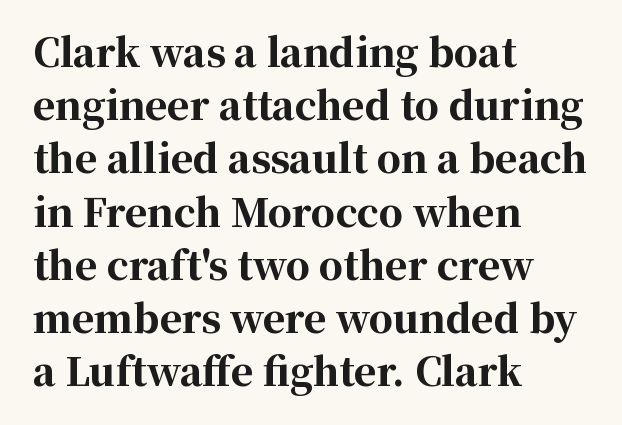
These lines are composed in type with serifs. Compared with an ordinary text face, these strokes are far heavier — a full bold. Anything drawn beneath the words? Only blank space. Evenly set lines give the paragraph a standard silhouette.
